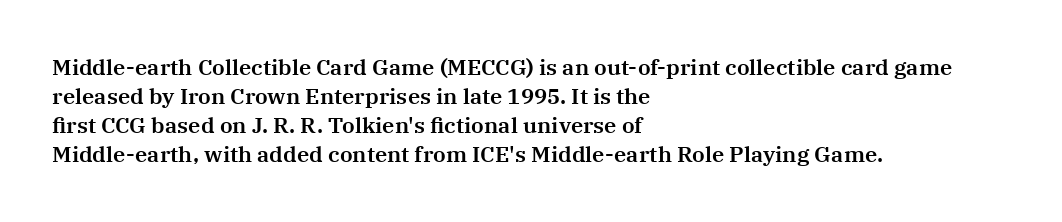
Q: Is the text italic (slanted)? A: No, it is upright.
Q: Is the text underlined? A: No.
Q: How is the paragraph aligned? A: Left-aligned.
Q: Is the spacing between letters normal or unusually wide? A: Normal.
Q: Is the spacing between lines tight, normal or loose? A: Normal.
